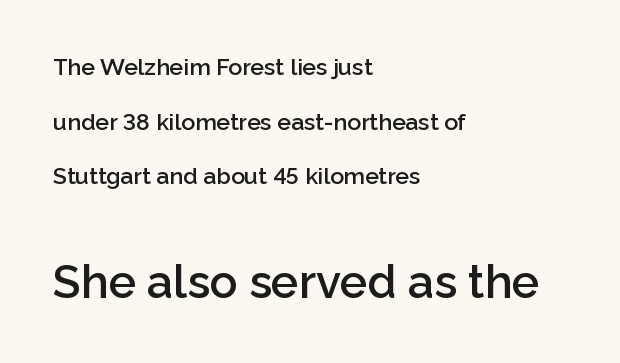
Q: Is the text bold? A: Semi-bold.
Q: Is the text italic (slanted)? A: No, it is upright.
Q: Is the typeface a serif or a sans-serif typeface? A: Sans-serif.
Q: Is the text underlined? A: No.
Q: How is the paragraph aligned? A: Left-aligned.
Q: Is the spacing between letters normal or unusually wide? A: Normal.
Q: Is the spacing between lines tight, normal or loose? A: Loose.
Q: Which block of text is set in a larger size, the first (top) or the second (bottom)? A: The second (bottom) one.
Q: Width (condensed, normal, or wide)? A: Normal.
Q: Stroke contrast? A: Low.
Q: x-height? A: Medium.
Q: Monospaced? A: No.
